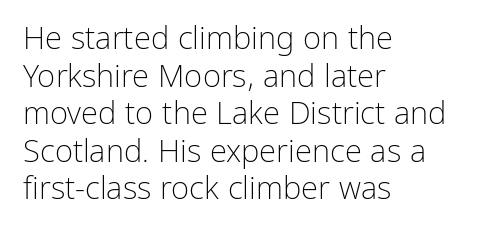
Q: Is the text bold? A: No.
Q: Is the text italic (slanted)? A: No, it is upright.
Q: Is the typeface a serif or a sans-serif typeface? A: Sans-serif.
Q: Is the text underlined? A: No.
Q: How is the paragraph aligned? A: Left-aligned.
Q: Is the spacing between letters normal or unusually wide? A: Normal.
Q: Width (condensed, normal, or wide)? A: Normal.
Q: Stroke contrast? A: Low.
Q: x-height? A: Medium.
Q: Monospaced? A: No.
